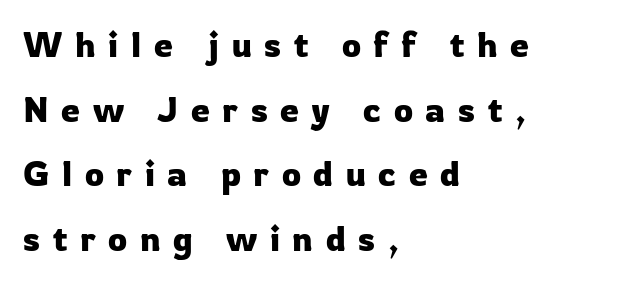
The gap between lines stays unmarked. A typesetter would call this heavily tracked-out type. The characters display no serif detailing; their extremities are plain. Looks like regular typesetting: each glyph gets only the width it needs.
